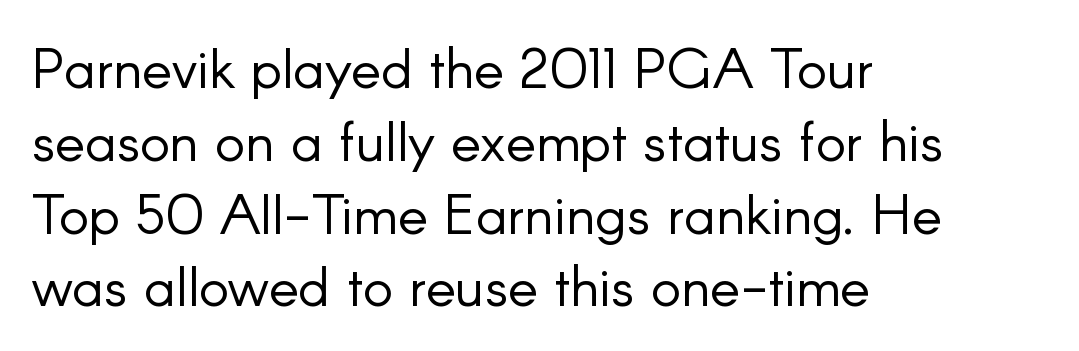
No extra ink here — the face is not bold. To sum up the face: it is a sans, with no serifs. Compared with typical paragraphs, the rows here are spaced about the same. The font's upright variant was chosen for this text.
